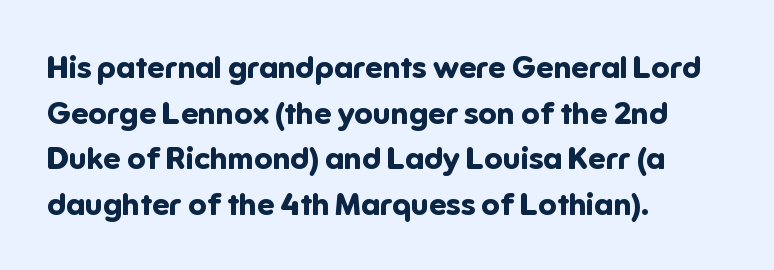
The image shows 31 px bold sans-serif type, upright; set left-aligned, normal line spacing (1.47x), normal letter spacing, not underlined; low stroke contrast and a medium x-height.
